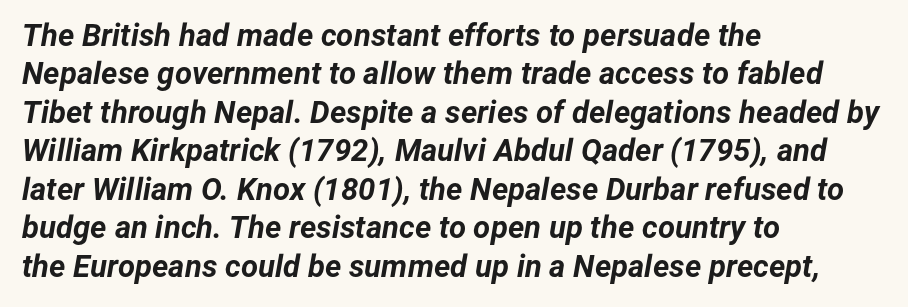
Q: Is the text bold? A: Yes.
Q: Is the text italic (slanted)? A: Yes, it leans right by about 12 degrees.
Q: Is the text underlined? A: No.
Q: How is the paragraph aligned? A: Left-aligned.
Q: Is the spacing between letters normal or unusually wide? A: Normal.
Q: Width (condensed, normal, or wide)? A: Normal.
Q: Stroke contrast? A: Low.
Q: x-height? A: Medium.
Q: Monospaced? A: No.
